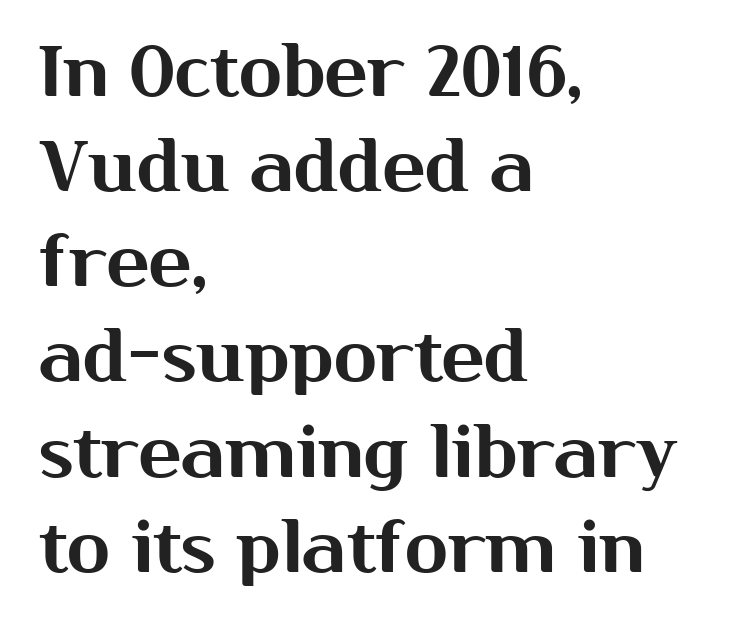
Compared with typical paragraphs, the rows here are spaced about the same. Inter-character spacing is left at the font's built-in metrics. The typesetter chose a ragged-right arrangement here. Looks like regular typesetting: each glyph gets only the width it needs.
